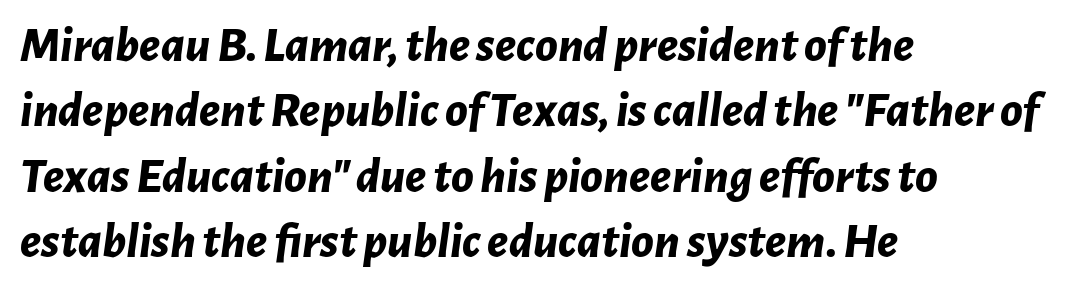
A typesetter would call this proportional, since set widths differ per character. Caption: standard tracking, unaltered. Every letter is thick-stroked: bold, no question. A student would call this left alignment; a typographer would say flush left, rag right. The letters are slanted; this is an italic face.
